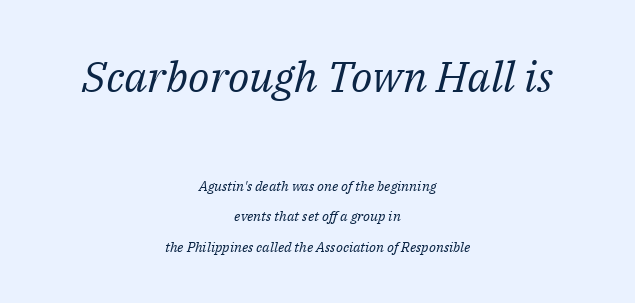
The image shows 43 px regular-weight serif type, italic (leaning right); set centered, loose line spacing (2.19x), normal letter spacing, not underlined; the first (top) block is 3.07x larger; medium stroke contrast and a medium x-height.
